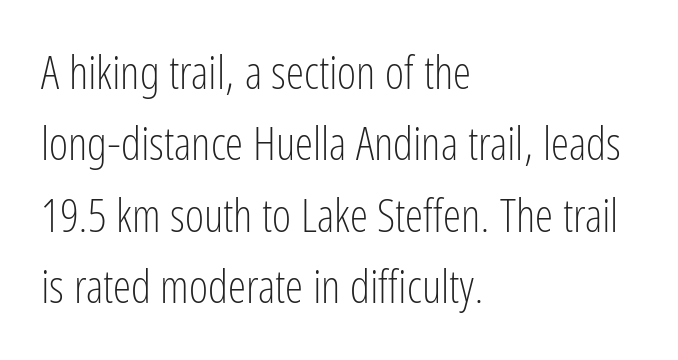
Each stroke keeps to a modest, everyday thickness or less. If you drew a ruler down the left edge, every line would touch it. Quick note: interline space is typical. Between one letter and the next there's only the usual sliver of space. Characters remain perfectly vertical along every line. The rendering uses natural spacing where letterforms have individual widths.
